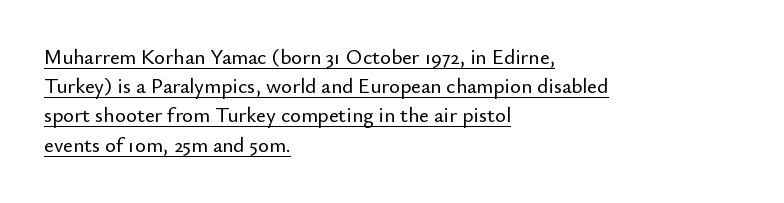
Q: Is the text italic (slanted)? A: No, it is upright.
Q: Is the text underlined? A: Yes.
Q: How is the paragraph aligned? A: Left-aligned.
Q: Is the spacing between letters normal or unusually wide? A: Normal.
Q: Is the spacing between lines tight, normal or loose? A: Normal.
